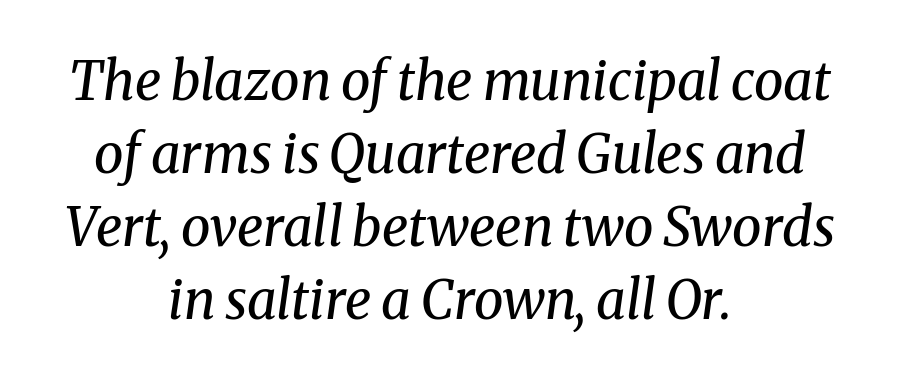
Q: Is the text bold? A: No.
Q: Is the text italic (slanted)? A: Yes, it leans right by about 8 degrees.
Q: Is the typeface a serif or a sans-serif typeface? A: Serif.
Q: Is the text underlined? A: No.
Q: How is the paragraph aligned? A: Centered.
Q: Is the spacing between letters normal or unusually wide? A: Normal.
Q: Is the spacing between lines tight, normal or loose? A: Normal.
Q: Width (condensed, normal, or wide)? A: Normal.
Q: Stroke contrast? A: Medium.
Q: x-height? A: Medium.
Q: Monospaced? A: No.
